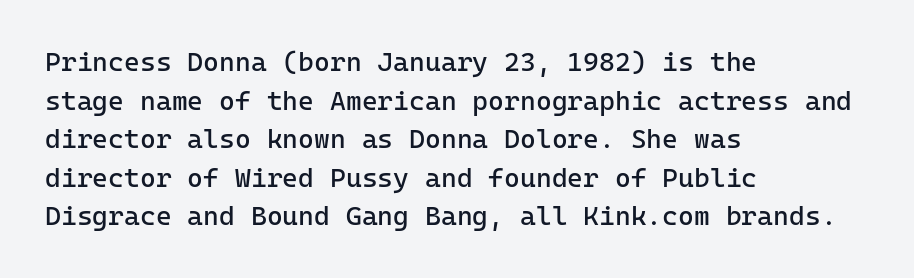
{"italic": "no", "bold": "no", "underline": "no", "align": "left", "line_spacing": "normal", "line_spacing_ratio": 1.43, "letter_spacing": "normal", "letter_spacing_em": 0.0, "glyph_px": 27}
